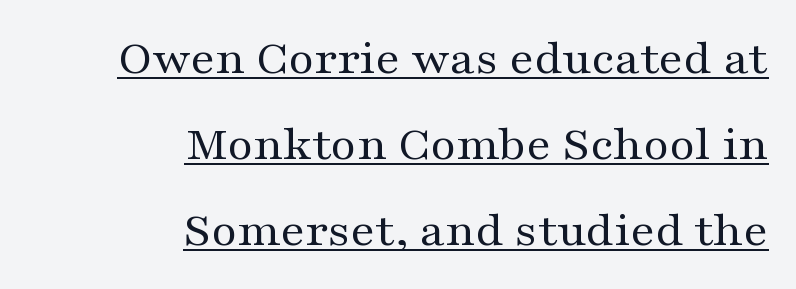
Q: Is the text bold? A: No.
Q: Is the text italic (slanted)? A: No, it is upright.
Q: Is the typeface a serif or a sans-serif typeface? A: Serif.
Q: Is the text underlined? A: Yes.
Q: How is the paragraph aligned? A: Right-aligned.
Q: Is the spacing between letters normal or unusually wide? A: Normal.
Q: Width (condensed, normal, or wide)? A: Wide.
Q: Stroke contrast? A: Medium.
Q: x-height? A: Medium.
Q: Monospaced? A: No.
